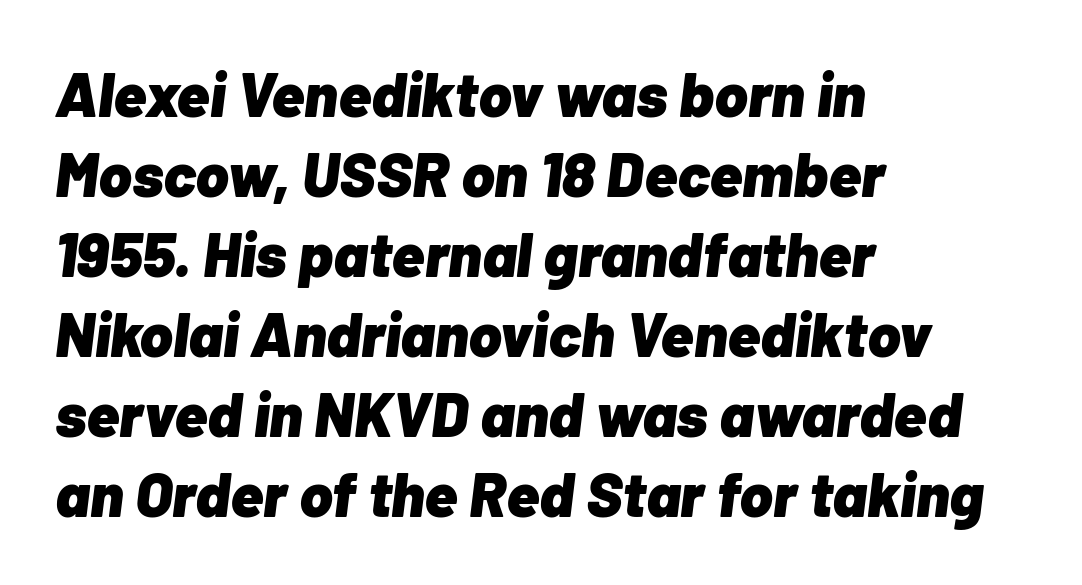
{"italic": "yes", "lean": "right", "slant_degrees": 7, "bold": "yes", "weight": "heavy", "width": "normal", "stroke_contrast": "low", "x_height": "medium", "monospaced": "no", "underline": "no", "align": "left", "line_spacing": "normal", "line_spacing_ratio": 1.29, "letter_spacing": "normal", "letter_spacing_em": 0.0, "glyph_px": 62}
